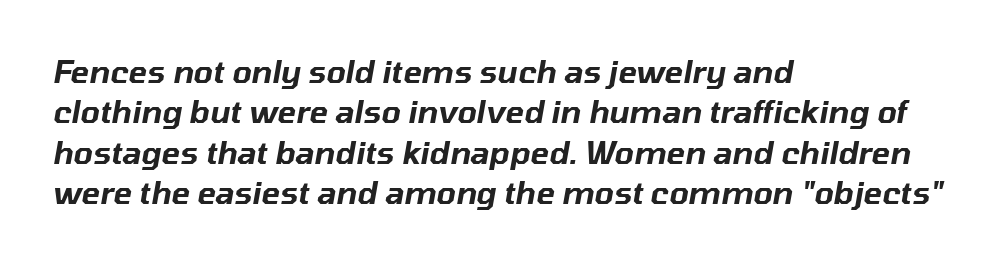
The image shows 31 px text type, italic (leaning right); set left-aligned, normal line spacing (1.3x), normal letter spacing, not underlined; low stroke contrast and a medium x-height.
